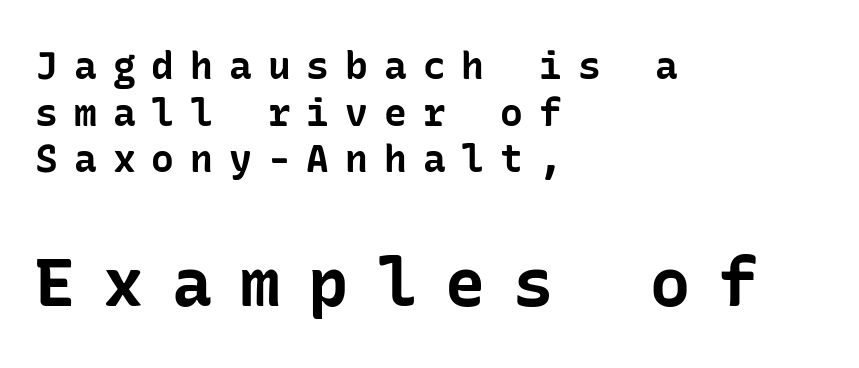
Q: Is the text bold? A: Yes.
Q: Is the text italic (slanted)? A: No, it is upright.
Q: Is the typeface a serif or a sans-serif typeface? A: Sans-serif.
Q: Is the text underlined? A: No.
Q: How is the paragraph aligned? A: Left-aligned.
Q: Is the spacing between letters normal or unusually wide? A: Unusually wide.
Q: Which block of text is set in a larger size, the first (top) or the second (bottom)? A: The second (bottom) one.
Q: Width (condensed, normal, or wide)? A: Normal.
Q: Stroke contrast? A: Low.
Q: x-height? A: Medium.
